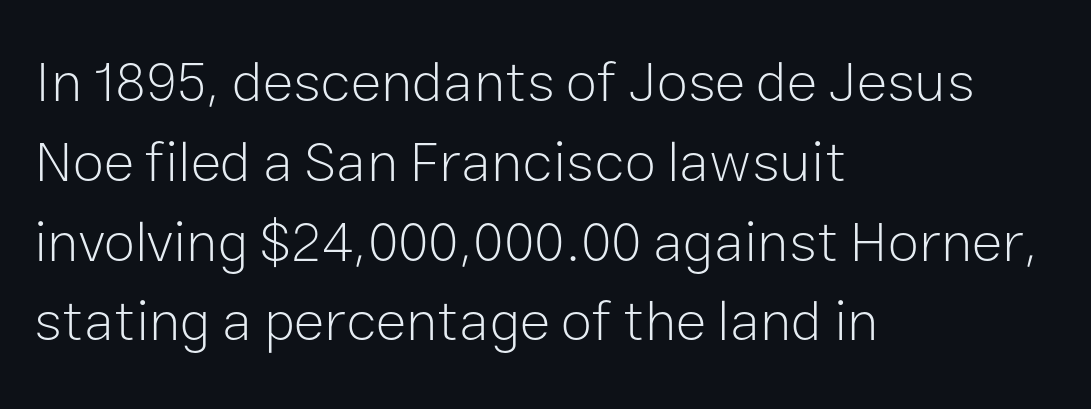
The image shows 57 px light sans-serif type, upright; set left-aligned, normal line spacing (1.4x), normal letter spacing, not underlined; low stroke contrast and a medium x-height.
